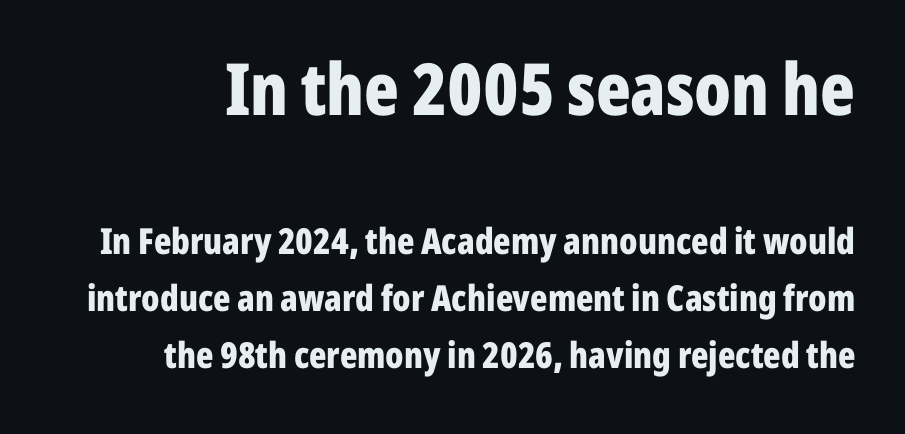
Nope, not italic — everything's standing straight. Nothing sits at the stroke ends, so this counts as sans-serif. Words float on clear page, feet unadorned. Is this a fixed-width face? No — the glyphs have proportional, varying widths.
